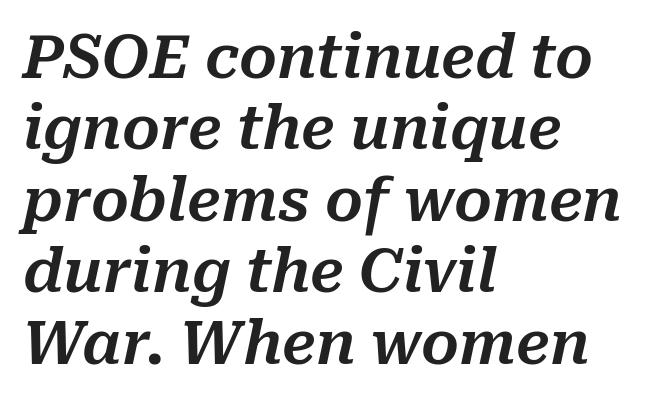
{"italic": "yes", "lean": "right", "slant_degrees": 10, "width": "normal", "stroke_contrast": "medium", "x_height": "medium", "monospaced": "no", "underline": "no", "align": "left", "line_spacing_ratio": 1.21, "letter_spacing": "normal", "letter_spacing_em": 0.0, "glyph_px": 59}
